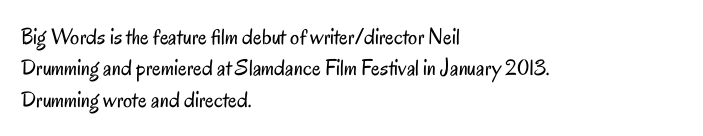
One glance says typical: line gaps are just what's usual. What stands out about the letter spacing? Nothing — it is the standard amount. This reads as an unemphasized weight, regular at the heaviest. The text block is weighted toward the left margin, trailing off unevenly rightward. Descender tails drop into unmarked territory. The specimen reads as upright at a glance.
